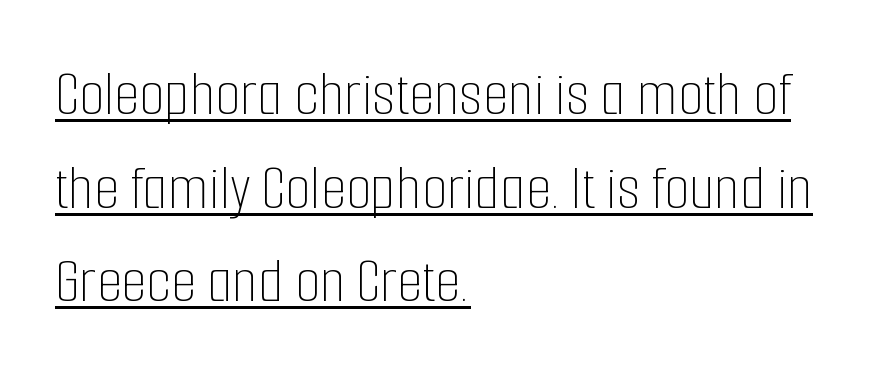
The image shows 65 px thin, condensed type, upright; set left-aligned, normal line spacing (1.44x), normal letter spacing, underlined; low stroke contrast and a medium x-height.
